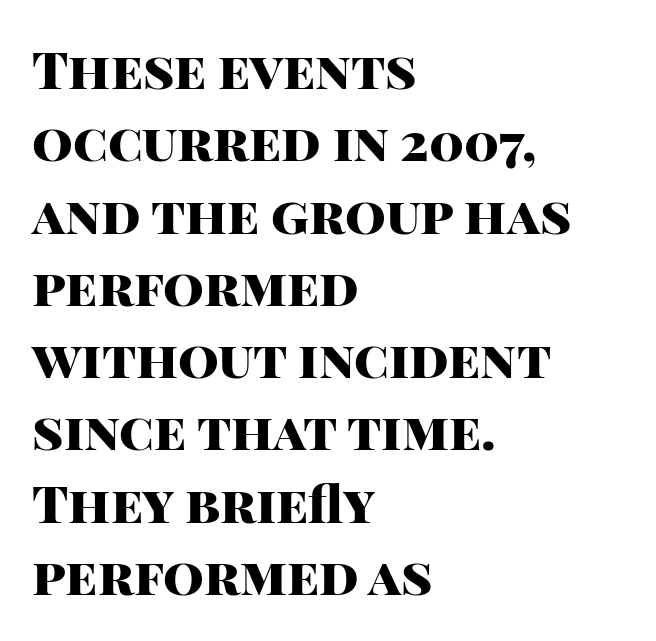
The image shows 52 px heavy sans-serif type, upright; set left-aligned, normal line spacing (1.39x), normal letter spacing, not underlined; high stroke contrast and a large x-height.
